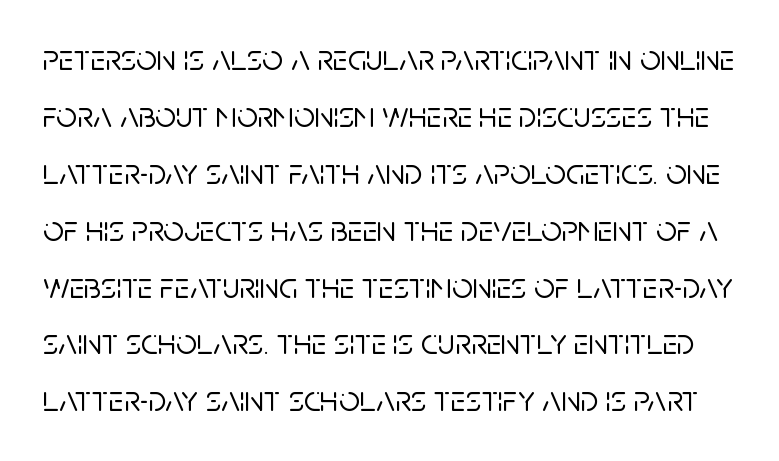
The image shows 36 px sans-serif type, upright; set normal line spacing (1.58x), normal letter spacing, not underlined; low stroke contrast and a large x-height.
